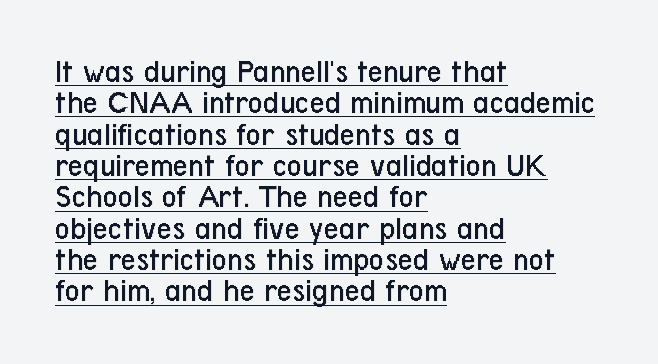
Q: Is the text bold? A: No.
Q: Is the text italic (slanted)? A: No, it is upright.
Q: Is the typeface a serif or a sans-serif typeface? A: Sans-serif.
Q: Is the text underlined? A: Yes.
Q: How is the paragraph aligned? A: Left-aligned.
Q: Is the spacing between letters normal or unusually wide? A: Normal.
Q: Is the spacing between lines tight, normal or loose? A: Tight.
Q: Width (condensed, normal, or wide)? A: Condensed.
Q: Stroke contrast? A: Low.
Q: x-height? A: Medium.
Q: Monospaced? A: No.
